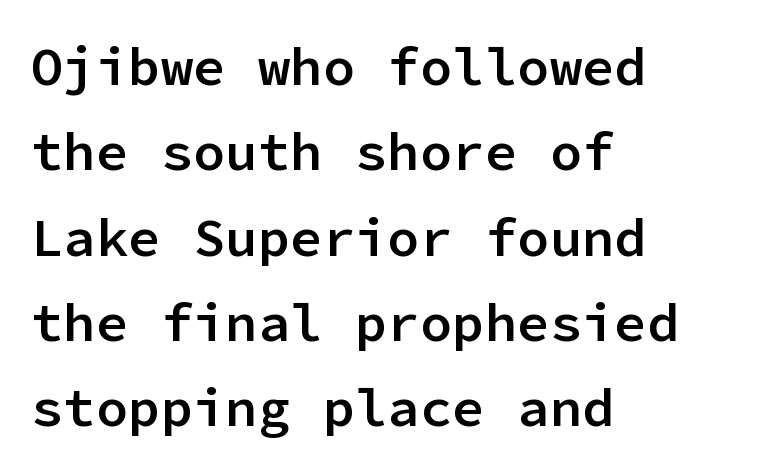
Q: Is the text bold? A: Semi-bold.
Q: Is the text italic (slanted)? A: No, it is upright.
Q: Is the typeface a serif or a sans-serif typeface? A: Sans-serif.
Q: Is the text underlined? A: No.
Q: How is the paragraph aligned? A: Left-aligned.
Q: Is the spacing between letters normal or unusually wide? A: Normal.
Q: Is the spacing between lines tight, normal or loose? A: Normal.
Q: Width (condensed, normal, or wide)? A: Normal.
Q: Stroke contrast? A: Low.
Q: x-height? A: Medium.
Q: Monospaced? A: Yes.
